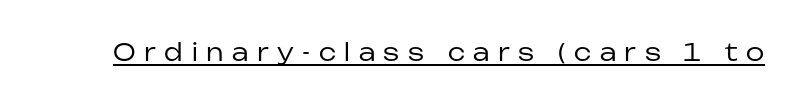
{"italic": "no", "bold": "no", "underline": "yes", "letter_spacing": "wide", "letter_spacing_em": 0.36, "glyph_px": 24}
